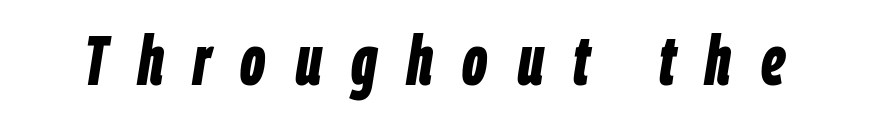
Q: Is the text bold? A: Yes.
Q: Is the text italic (slanted)? A: Yes, it leans right by about 9 degrees.
Q: Is the text underlined? A: No.
Q: Is the spacing between letters normal or unusually wide? A: Unusually wide.
Q: Width (condensed, normal, or wide)? A: Condensed.
Q: Stroke contrast? A: Low.
Q: x-height? A: Large.
Q: Monospaced? A: No.
